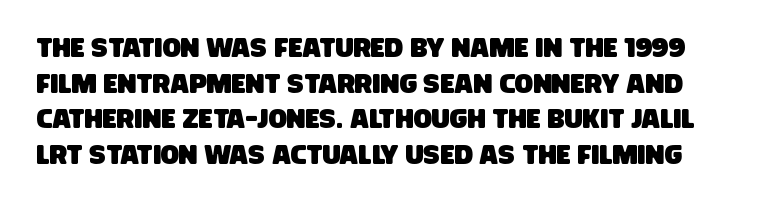
The strip under each line holds only bare page. Does the leading feel generous? No, just average. This rendering leaves character spacing at its baseline value.
